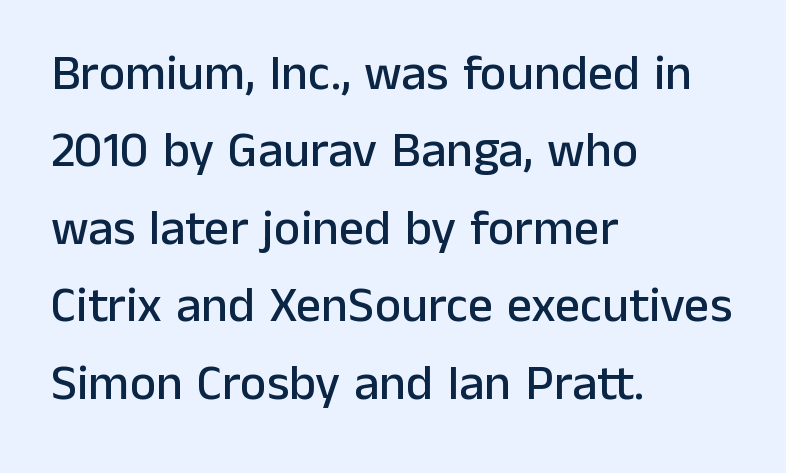
Do the characters align in a grid? No, the font is proportional. Is there any slant? The stems are plumb. No extra tracking has been applied to these lines. The rendering anchors every line to the left-hand side. The designer went with a sans here, leaving each stem footless. The rendering uses a moderate line-height, typical for paragraphs.
